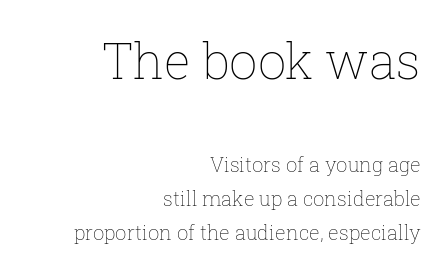
{"italic": "no", "bold": "no", "weight": "thin", "width": "normal", "stroke_contrast": "low", "x_height": "medium", "monospaced": "no", "underline": "no", "align": "right", "line_spacing": "normal", "line_spacing_ratio": 1.7, "letter_spacing": "normal", "letter_spacing_em": 0.0, "larger_block": "first", "size_ratio": 2.5, "glyph_px": 50}
